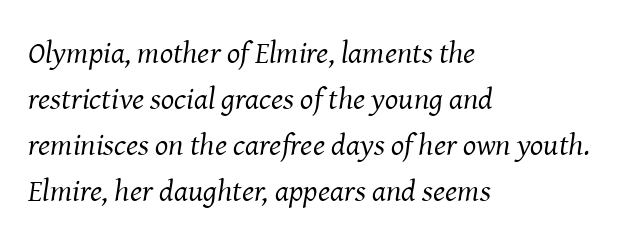
{"serif": "yes", "italic": "yes", "lean": "right", "slant_degrees": 8, "bold": "no", "weight": "regular", "width": "normal", "stroke_contrast": "medium", "x_height": "medium", "monospaced": "no", "underline": "no", "align": "left", "line_spacing": "normal", "line_spacing_ratio": 1.48, "letter_spacing": "normal", "letter_spacing_em": 0.0, "glyph_px": 31}
